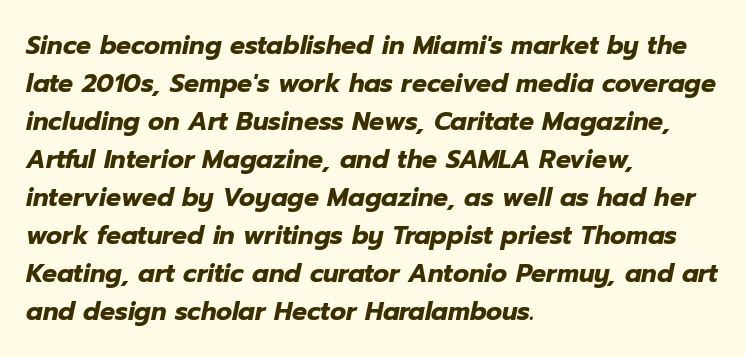
The image shows 25 px bold type, italic (leaning right); set left-aligned, normal line spacing (1.52x), normal letter spacing, not underlined.
